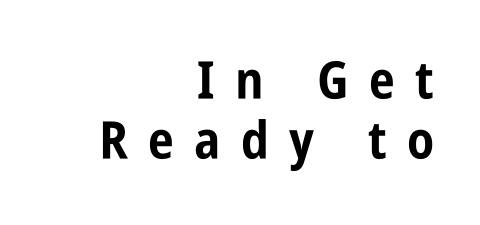
{"serif": "no", "italic": "no", "bold": "yes", "weight": "bold", "width": "condensed", "stroke_contrast": "low", "x_height": "large", "monospaced": "no", "underline": "no", "align": "right", "line_spacing_ratio": 1.16, "letter_spacing": "wide", "letter_spacing_em": 0.39, "glyph_px": 52}
